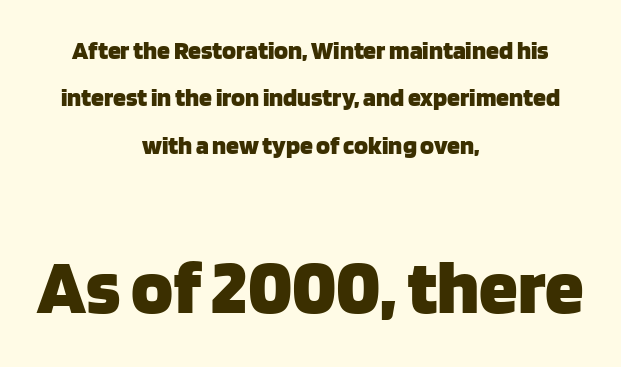
The image shows 78 px heavy sans-serif type, upright; set centered, line spacing 1.82x, normal letter spacing, not underlined; the second (bottom) block is 3.0x larger; low stroke contrast and a large x-height.
